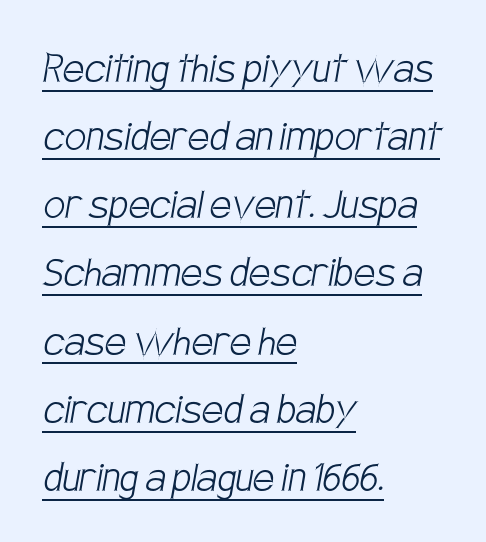
Varying glyph widths throughout — classic text-font behaviour. The typesetting does not lean heavy: it is not bold. Line beginnings align vertically; line endings do not. The leading is moderate, giving the passage an even texture. The glyphs are accompanied by a horizontal stroke just below them.
